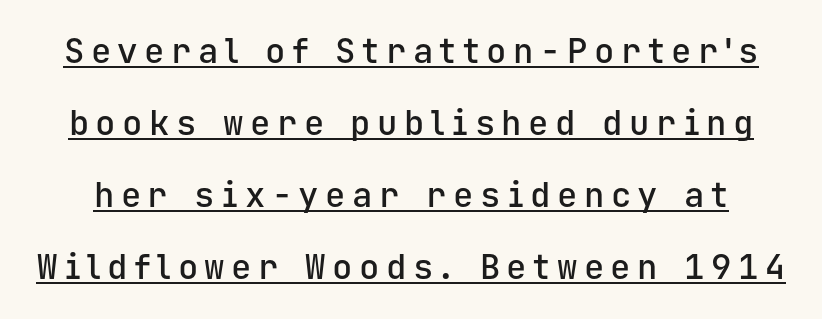
The image shows 34 px semibold sans-serif type, upright, monospaced; set loose line spacing (2.12x), underlined; low stroke contrast and a medium x-height.
